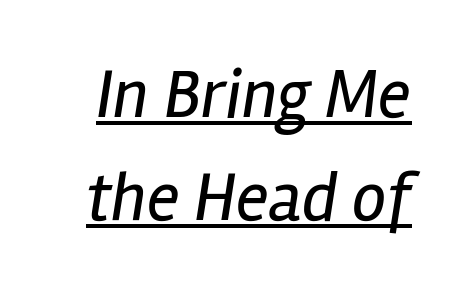
{"italic": "yes", "lean": "right", "slant_degrees": 12, "bold": "no", "weight": "regular", "width": "condensed", "stroke_contrast": "low", "x_height": "medium", "monospaced": "no", "underline": "yes", "line_spacing": "normal", "line_spacing_ratio": 1.49, "letter_spacing": "normal", "letter_spacing_em": 0.0, "glyph_px": 69}
